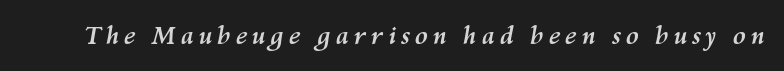
{"italic": "yes", "lean": "right", "slant_degrees": 10, "bold": "yes", "underline": "no", "glyph_px": 24}
